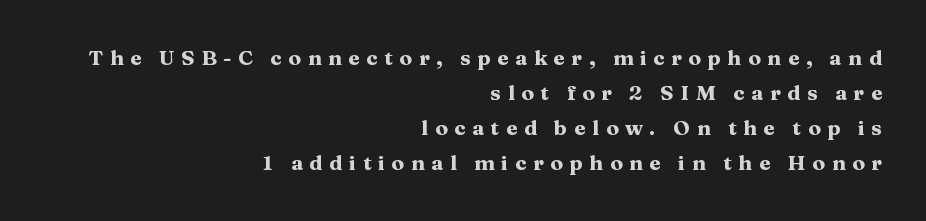
The letters stand upright; this is a roman face. In terms of leading, this rendering sits right in the middle. A clean baseline with only descenders dipping below it. There is plenty of visible air inserted between adjacent glyphs.
